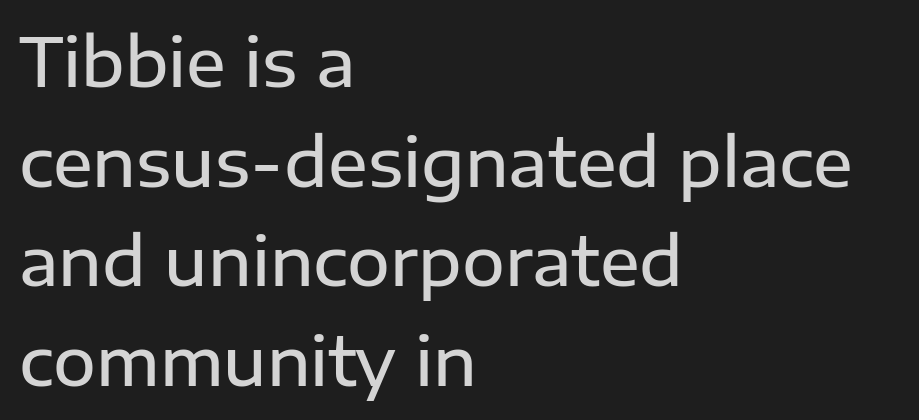
{"serif": "no", "italic": "no", "bold": "semi", "weight": "semibold", "width": "normal", "stroke_contrast": "low", "x_height": "medium", "monospaced": "no", "underline": "no", "align": "left", "line_spacing": "normal", "line_spacing_ratio": 1.51, "letter_spacing": "normal", "letter_spacing_em": 0.0, "glyph_px": 66}
